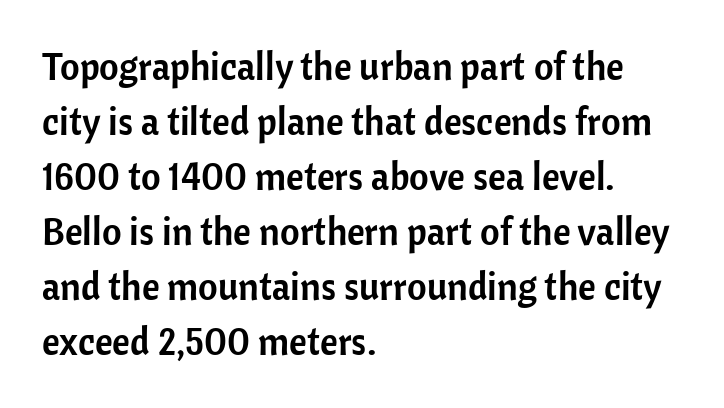
The image shows 38 px sans-serif type, upright; set left-aligned, normal line spacing (1.45x), normal letter spacing, not underlined; low stroke contrast and a medium x-height.
